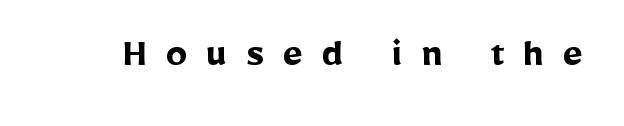
Q: Is the text bold? A: Yes.
Q: Is the text italic (slanted)? A: No, it is upright.
Q: Is the typeface a serif or a sans-serif typeface? A: Sans-serif.
Q: Is the text underlined? A: No.
Q: Is the spacing between letters normal or unusually wide? A: Unusually wide.
Q: Width (condensed, normal, or wide)? A: Normal.
Q: Stroke contrast? A: Low.
Q: x-height? A: Medium.
Q: Monospaced? A: No.
